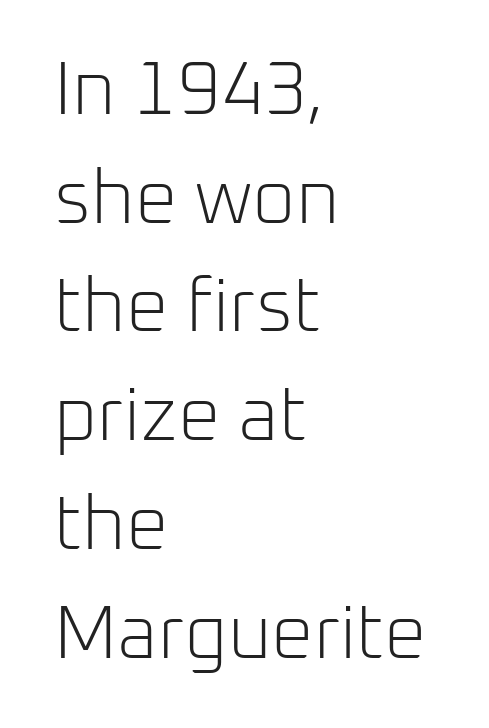
{"serif": "no", "italic": "no", "bold": "no", "weight": "light", "width": "normal", "stroke_contrast": "low", "x_height": "medium", "monospaced": "no", "underline": "no", "align": "left", "line_spacing": "normal", "line_spacing_ratio": 1.45, "letter_spacing": "normal", "letter_spacing_em": 0.0, "glyph_px": 75}
